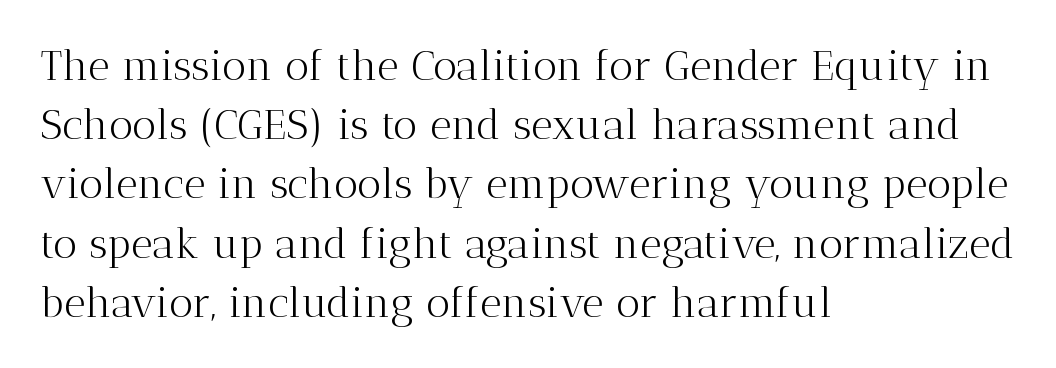
{"serif": "yes", "italic": "no", "bold": "no", "weight": "light", "width": "normal", "stroke_contrast": "medium", "x_height": "medium", "monospaced": "no", "underline": "no", "align": "left", "line_spacing": "normal", "line_spacing_ratio": 1.41, "letter_spacing": "normal", "letter_spacing_em": 0.0, "glyph_px": 42}
